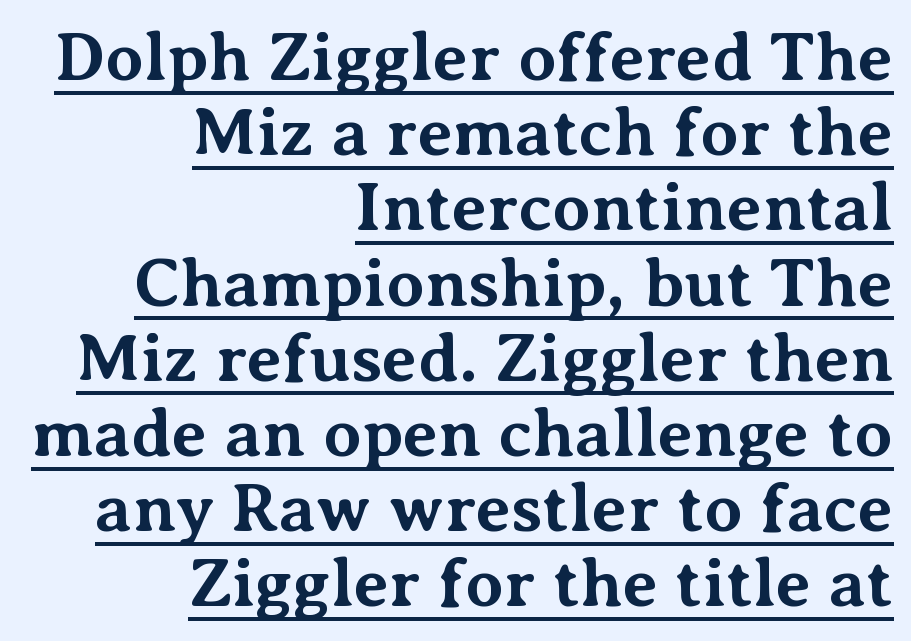
{"serif": "yes", "italic": "no", "bold": "yes", "weight": "bold", "width": "normal", "stroke_contrast": "medium", "x_height": "medium", "monospaced": "no", "underline": "yes", "align": "right", "line_spacing": "tight", "line_spacing_ratio": 1.09, "letter_spacing": "normal", "letter_spacing_em": 0.0, "glyph_px": 69}
